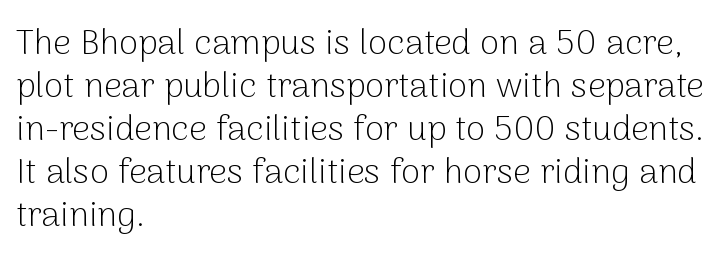
{"serif": "no", "italic": "no", "bold": "no", "weight": "light", "width": "normal", "stroke_contrast": "low", "x_height": "medium", "monospaced": "no", "underline": "no", "align": "left", "line_spacing_ratio": 1.23, "letter_spacing": "normal", "letter_spacing_em": 0.0, "glyph_px": 35}
